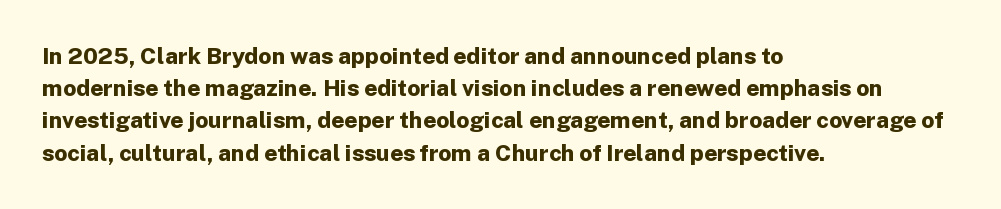
{"italic": "no", "bold": "yes", "underline": "no", "align": "left", "line_spacing": "normal", "line_spacing_ratio": 1.4, "letter_spacing": "normal", "letter_spacing_em": 0.0, "glyph_px": 23}
